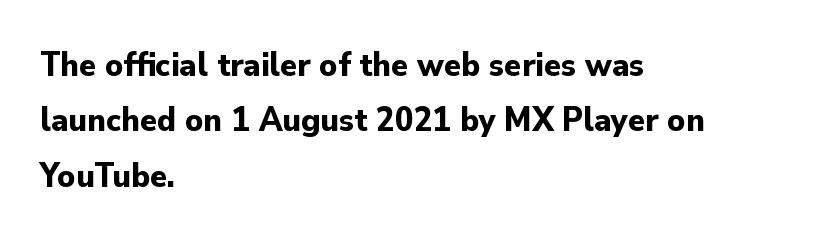
{"serif": "no", "italic": "no", "bold": "yes", "weight": "bold", "width": "normal", "stroke_contrast": "low", "x_height": "small", "monospaced": "no", "underline": "no", "align": "left", "line_spacing": "normal", "line_spacing_ratio": 1.58, "letter_spacing": "normal", "letter_spacing_em": 0.0, "glyph_px": 35}
